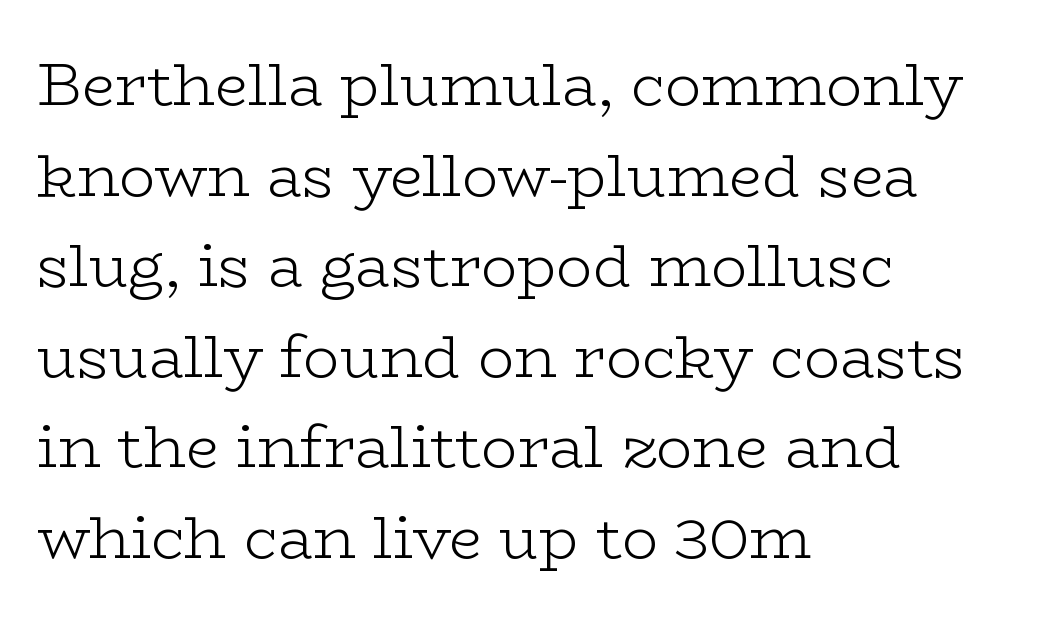
{"serif": "yes", "italic": "no", "bold": "no", "weight": "light", "width": "wide", "stroke_contrast": "low", "x_height": "medium", "monospaced": "no", "underline": "no", "align": "left", "line_spacing": "normal", "line_spacing_ratio": 1.51, "letter_spacing": "normal", "letter_spacing_em": 0.0, "glyph_px": 60}
